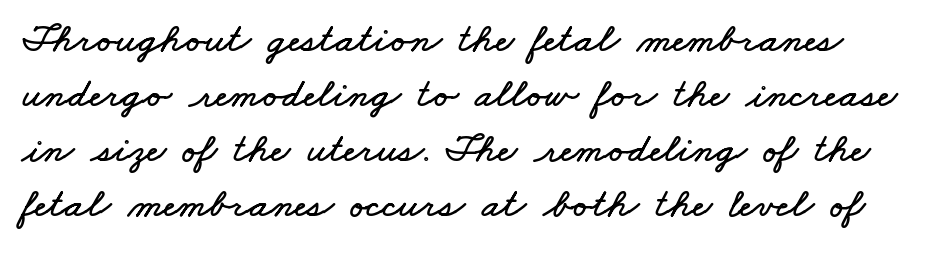
Q: Is the text underlined? A: No.
Q: Is the spacing between letters normal or unusually wide? A: Normal.
Q: Is the spacing between lines tight, normal or loose? A: Normal.
Q: Width (condensed, normal, or wide)? A: Wide.
Q: Stroke contrast? A: Low.
Q: x-height? A: Small.
Q: Monospaced? A: No.
